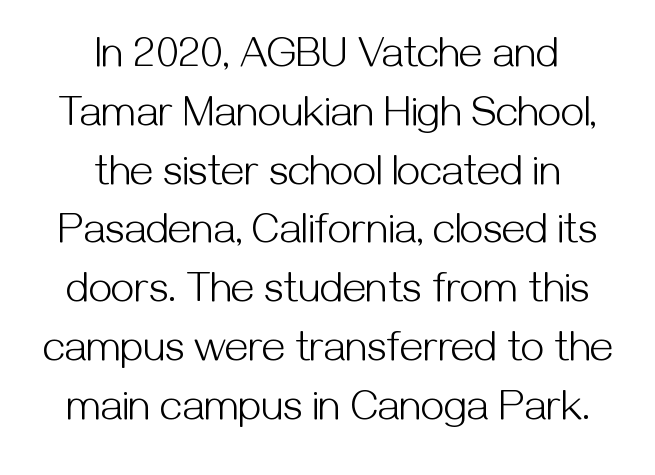
Q: Is the text bold? A: No.
Q: Is the text italic (slanted)? A: No, it is upright.
Q: Is the typeface a serif or a sans-serif typeface? A: Sans-serif.
Q: Is the text underlined? A: No.
Q: How is the paragraph aligned? A: Centered.
Q: Is the spacing between letters normal or unusually wide? A: Normal.
Q: Is the spacing between lines tight, normal or loose? A: Normal.
Q: Width (condensed, normal, or wide)? A: Normal.
Q: Stroke contrast? A: Medium.
Q: x-height? A: Medium.
Q: Monospaced? A: No.
